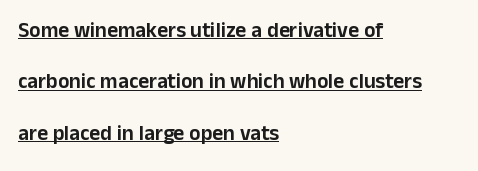
A continuous stroke trails under the words, as in a hyperlink. Is there any slant? The stems are plumb. Letter spacing: default. Caption: multi-line text, flush left, ragged right. Regarding leading, the lines here are spaced well apart.
